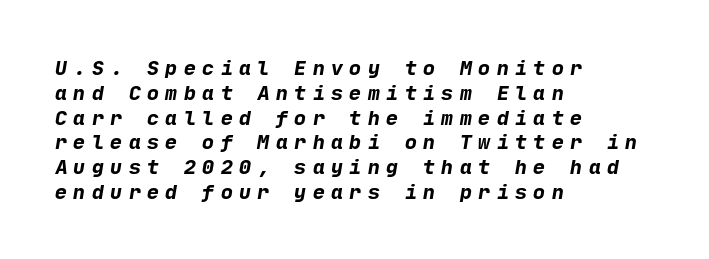
Spacing between characters has been opened up far beyond the box default. Every row of glyphs begins at an identical x-position on the left. Caption: bold face, heavy strokes. Only glyphs here, with clear space below each row.
